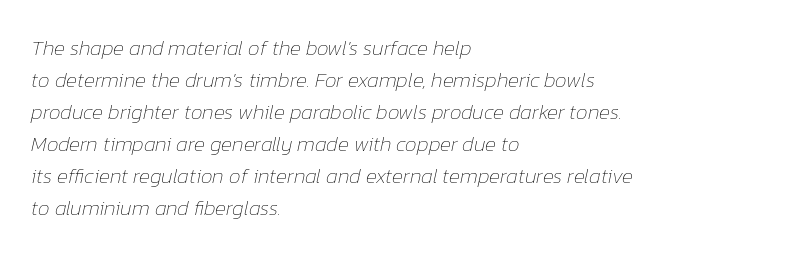
The image shows 21 px text type, italic (leaning right); set left-aligned, normal line spacing (1.52x), normal letter spacing, not underlined.
